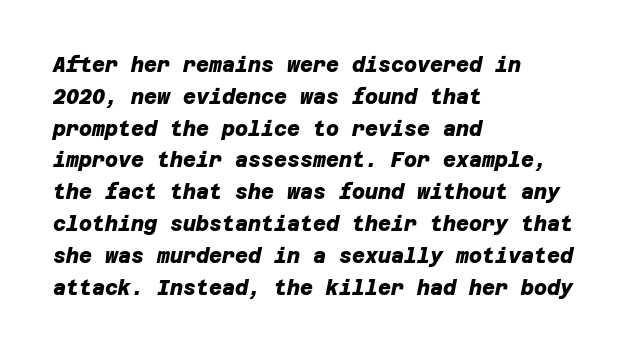
Q: Is the text bold? A: Yes.
Q: Is the text underlined? A: No.
Q: How is the paragraph aligned? A: Left-aligned.
Q: Is the spacing between letters normal or unusually wide? A: Normal.
Q: Is the spacing between lines tight, normal or loose? A: Normal.
